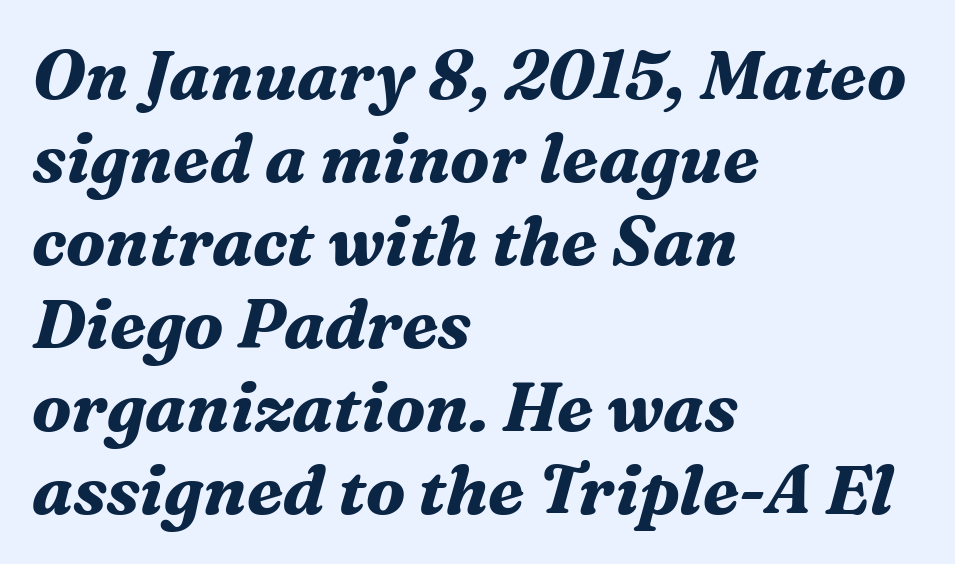
Q: Is the text bold? A: Yes.
Q: Is the text italic (slanted)? A: Yes, it leans right by about 16 degrees.
Q: Is the typeface a serif or a sans-serif typeface? A: Serif.
Q: Is the text underlined? A: No.
Q: How is the paragraph aligned? A: Left-aligned.
Q: Is the spacing between letters normal or unusually wide? A: Normal.
Q: Width (condensed, normal, or wide)? A: Normal.
Q: Stroke contrast? A: Medium.
Q: x-height? A: Medium.
Q: Monospaced? A: No.
